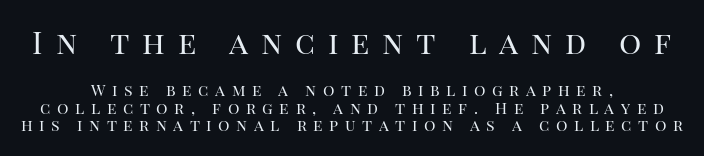
The image shows 31 px regular-weight serif type, upright; set centered, tight line spacing (1.08x), unusually wide letter spacing (+0.41 em), not underlined; the first (top) block is 1.94x larger; high stroke contrast and a large x-height.
